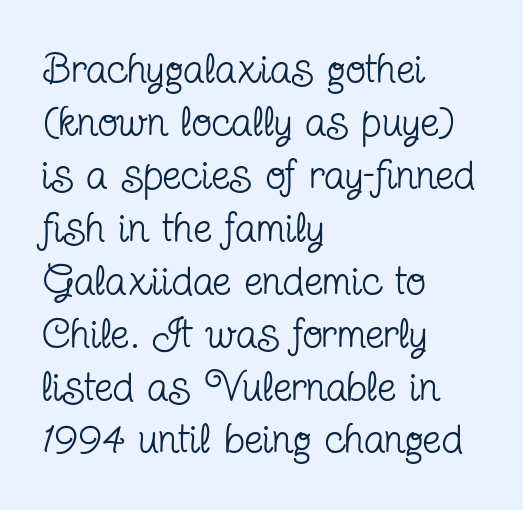
This is roman type, the default non-slanted kind. Alignment: flush left. The glyphs in this specimen are seriffed. This reads as an unemphasized weight, regular at the heaviest.
